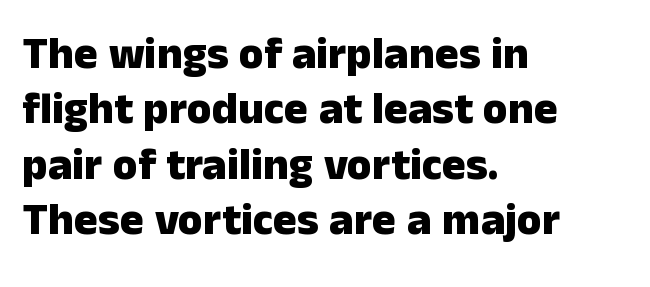
Descenders hang freely into open space. Does the lettering tilt? It doesn't — this is upright. Caption: multi-line text, flush left, ragged right. What stands out about the letter spacing? Nothing — it is the standard amount.
